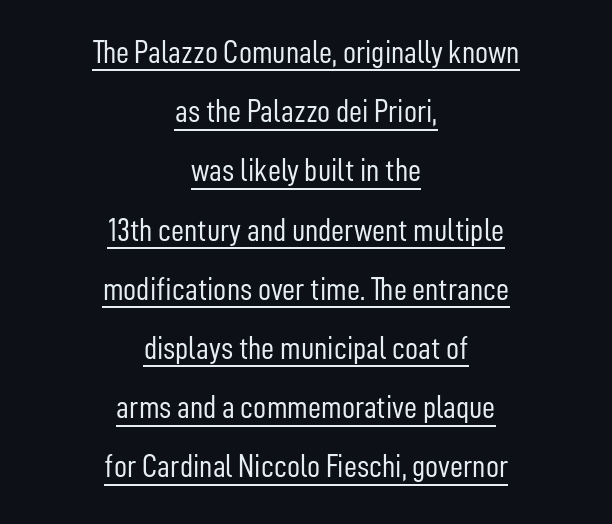
{"serif": "no", "italic": "no", "bold": "no", "weight": "light", "width": "condensed", "stroke_contrast": "low", "x_height": "medium", "monospaced": "no", "underline": "yes", "align": "center", "line_spacing_ratio": 1.85, "letter_spacing": "normal", "letter_spacing_em": 0.0, "glyph_px": 32}
